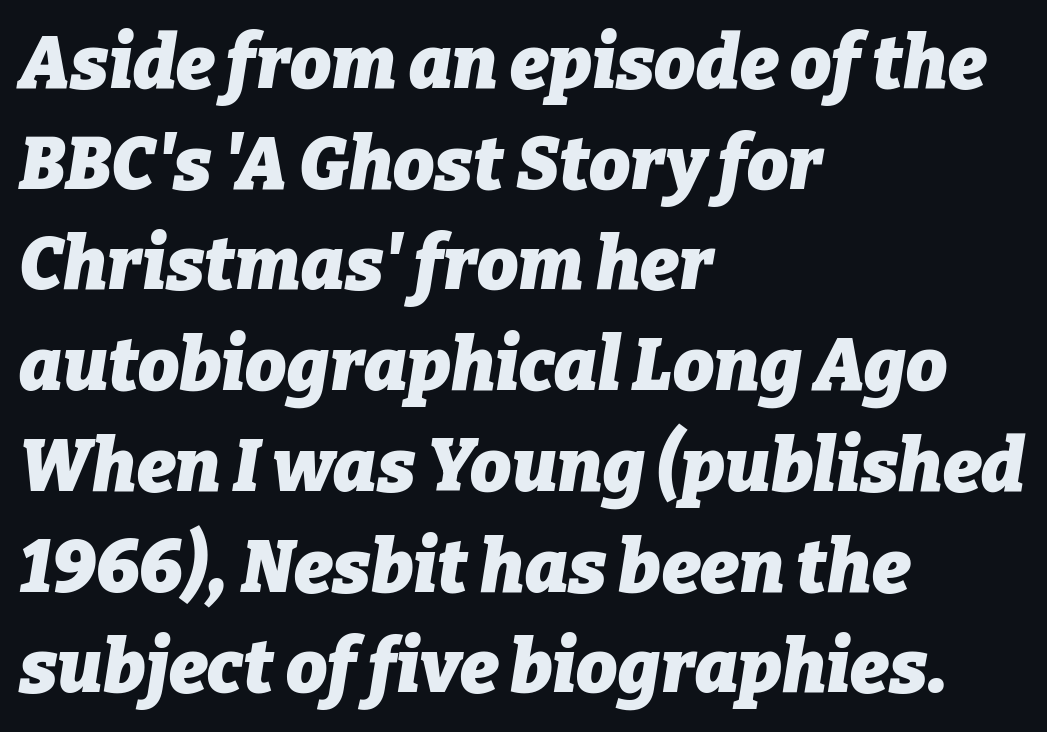
Visually the block forms a straight wall on the left and a jagged coastline on the right. The block of text has a typical density, with ordinary space between rows. Italic? Definitely — the glyphs are oblique. Think of a printed novel: that variable character pitch is what you see here. Compared with an ordinary text face, these strokes are far heavier — a full bold.
